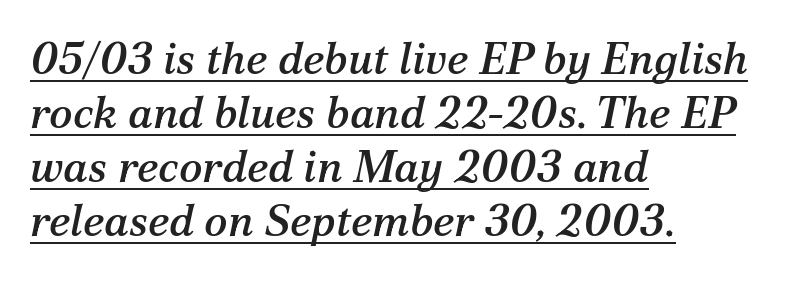
{"serif": "yes", "italic": "yes", "lean": "right", "slant_degrees": 12, "width": "normal", "stroke_contrast": "medium", "x_height": "medium", "monospaced": "no", "underline": "yes", "align": "left", "line_spacing_ratio": 1.23, "letter_spacing": "normal", "letter_spacing_em": 0.0, "glyph_px": 44}
